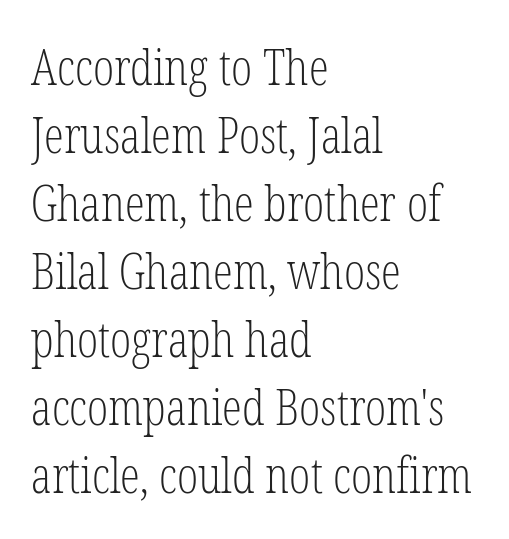
The letters carry serifs — small finishing strokes at the ends of their stems. Every row of glyphs begins at an identical x-position on the left. Regarding leading, the lines here are spaced in the standard way. Is the letter spacing exaggerated? No — it looks like the ordinary default. Notice how the stems are strictly vertical — no italics here.
